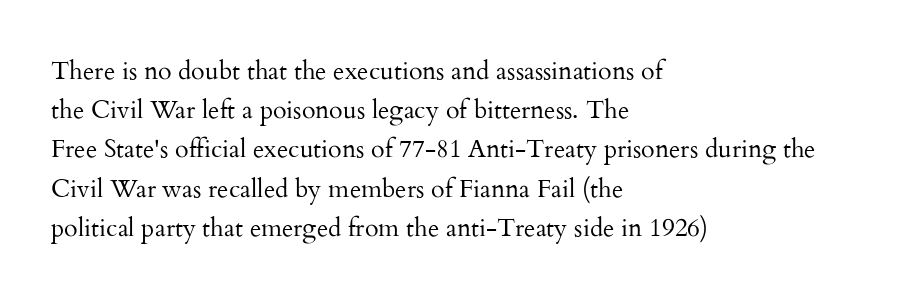
Is this a heavy cut? Hardly; it is regular or lighter. In CSS terms this would be text-align: left. Words appear dense and cohesive because spacing is normal. The gap between lines stays unmarked. Reading down the column, the eye jumps a familiar distance to each next line. This is roman type, the default non-slanted kind.
